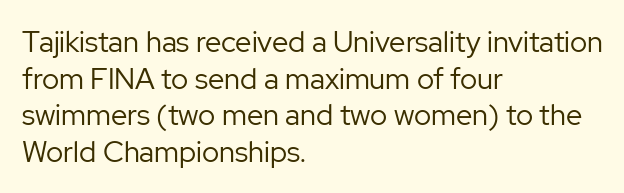
{"serif": "no", "italic": "no", "bold": "no", "weight": "regular", "width": "normal", "stroke_contrast": "low", "x_height": "medium", "monospaced": "no", "underline": "no", "align": "left", "line_spacing": "normal", "line_spacing_ratio": 1.26, "letter_spacing": "normal", "letter_spacing_em": 0.0, "glyph_px": 29}
